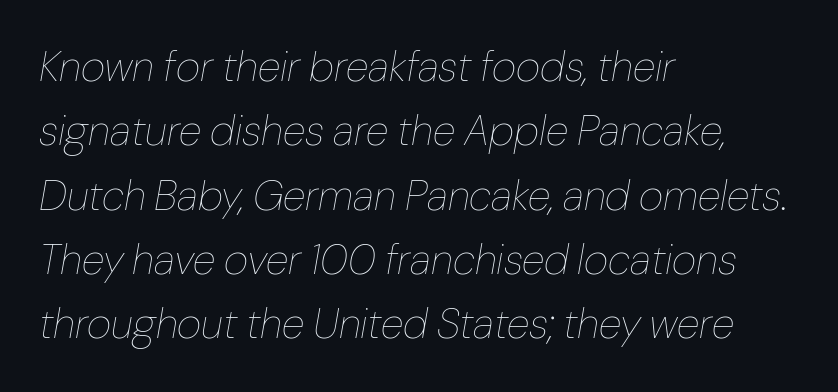
The image shows 42 px thin type, italic (leaning right); set left-aligned, normal line spacing (1.53x), normal letter spacing, not underlined; low stroke contrast and a medium x-height.
